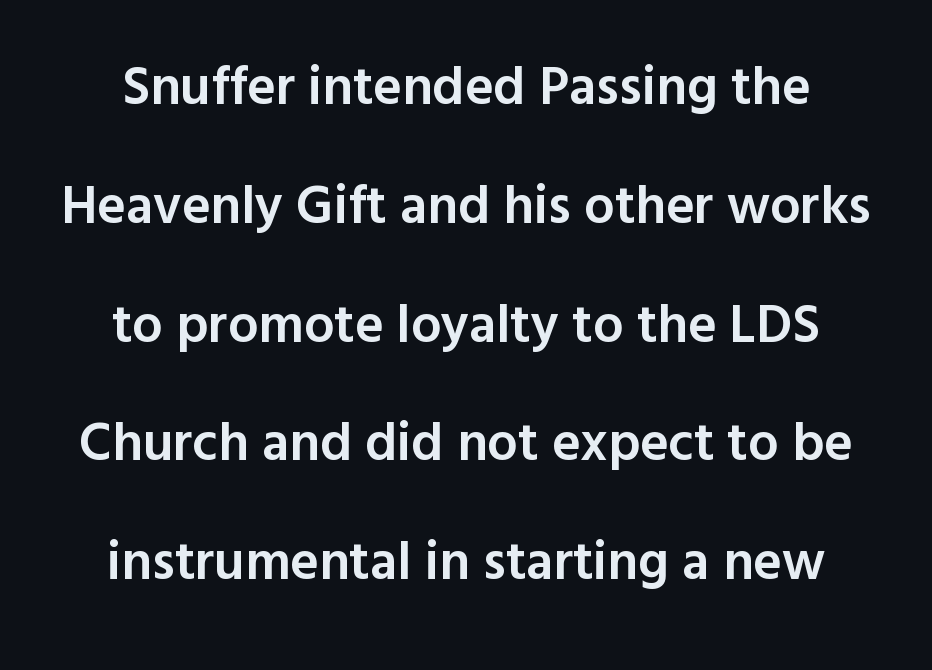
Semibold letterforms, between regular and bold. Look at the tracking — it's just the regular setting, nothing added. Letterform terminals end flat and unadorned throughout the passage. The leading is generous, giving the passage an open texture.
